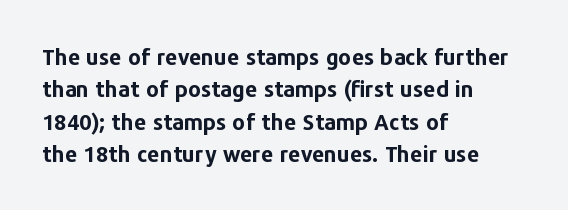
{"italic": "no", "bold": "yes", "underline": "no", "align": "left", "line_spacing": "normal", "line_spacing_ratio": 1.47, "letter_spacing": "normal", "letter_spacing_em": 0.0, "glyph_px": 22}
